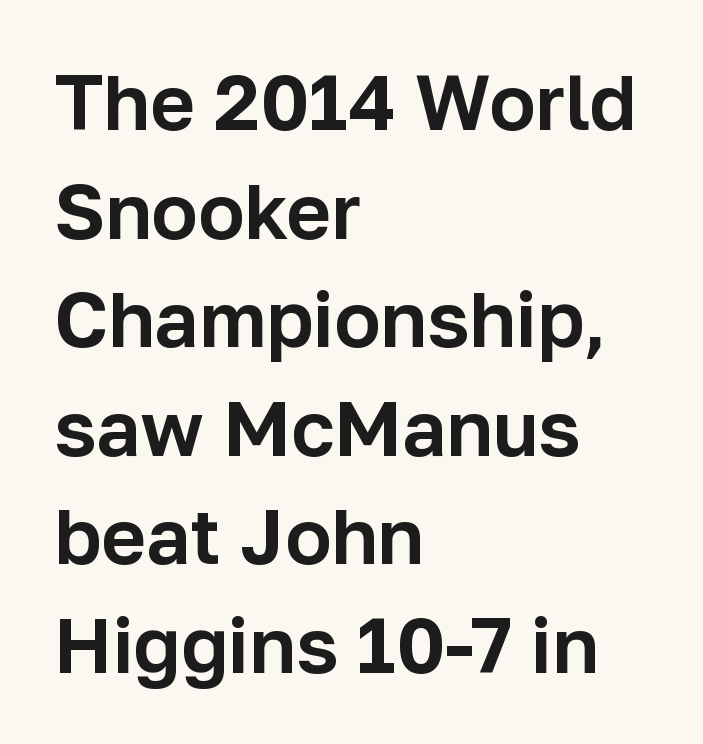
Vertical strokes here are truly vertical. Descenders hang freely into open space. A student would call this left alignment; a typographer would say flush left, rag right. To sum up the face: it is a sans, with no serifs.
